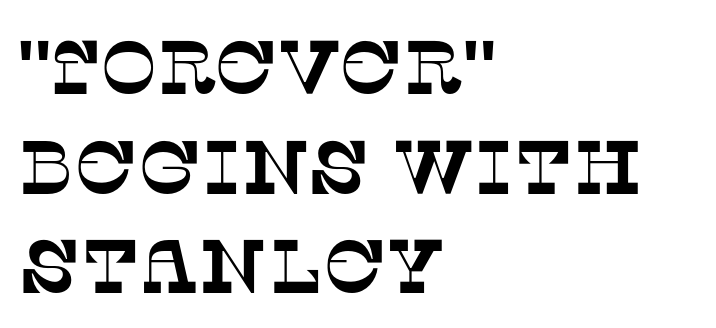
A typesetter would label this face a serif. Each letter keeps its own natural width here, so spacing adapts to shape. Here the glyphs are tracked normally, forming tight word shapes. All the whitespace from short lines collects on the right. The block of text has a typical density, with ordinary space between rows. The foot of each line stays bare and open.
